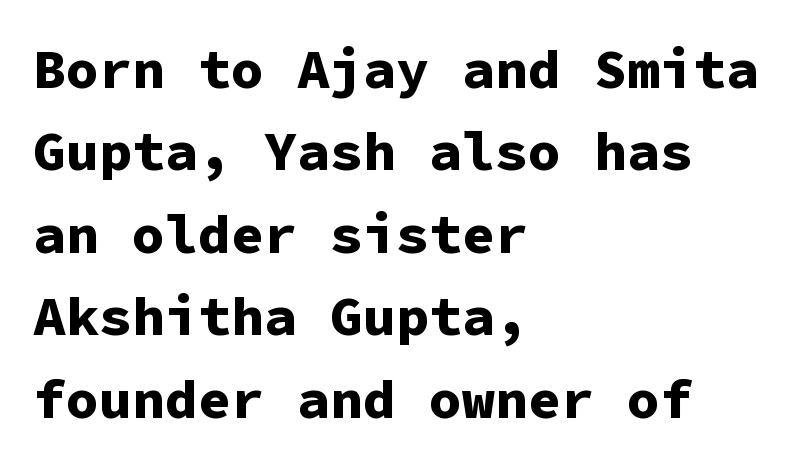
{"serif": "no", "italic": "no", "bold": "yes", "weight": "bold", "width": "normal", "stroke_contrast": "low", "x_height": "medium", "monospaced": "yes", "underline": "no", "align": "left", "line_spacing": "normal", "line_spacing_ratio": 1.5, "letter_spacing": "normal", "letter_spacing_em": 0.0, "glyph_px": 55}
